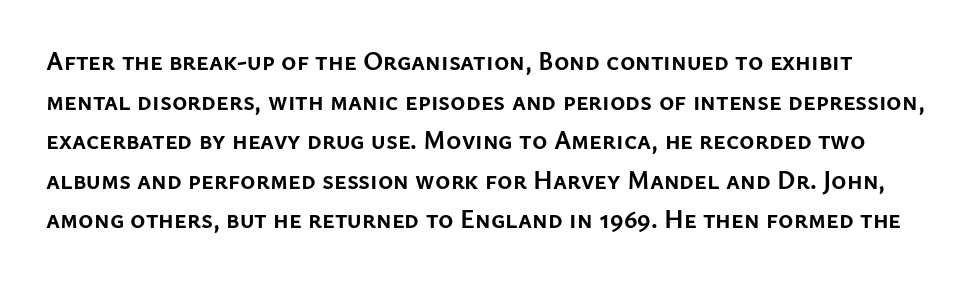
Weight check: bold — yes, fully. The string is rendered with underlining switched off. A typesetter would mark this as roman, not italic. You could call the tracking neutral — neither tight nor loose. Evenly set lines give the paragraph a standard silhouette.
